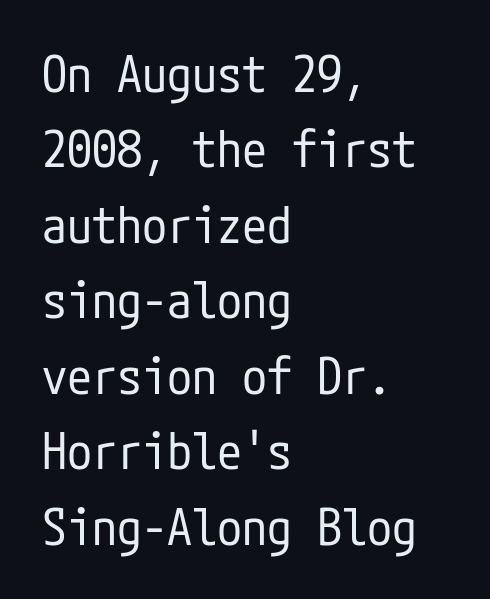
{"serif": "no", "italic": "no", "bold": "no", "weight": "regular", "width": "condensed", "stroke_contrast": "low", "x_height": "medium", "underline": "no", "align": "left", "line_spacing": "normal", "line_spacing_ratio": 1.51, "letter_spacing": "normal", "letter_spacing_em": 0.0, "glyph_px": 50}
